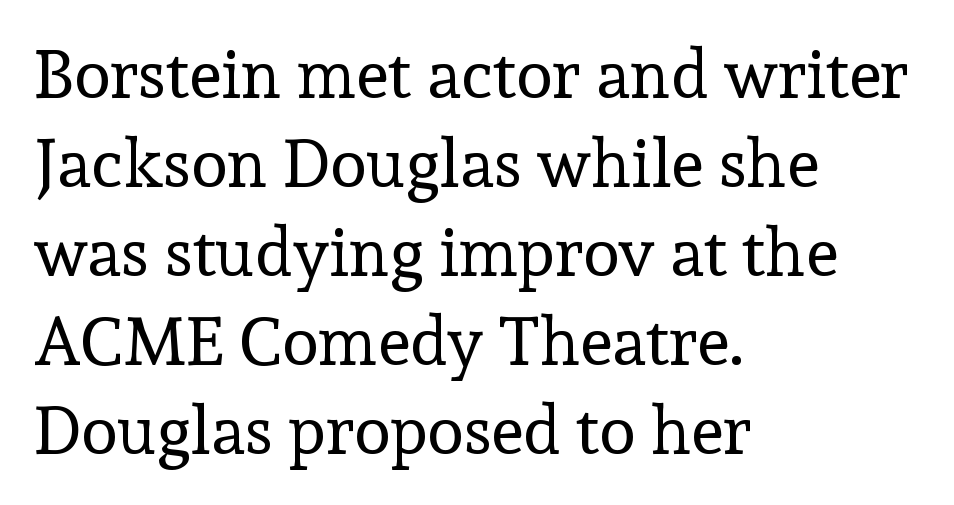
Evenly set lines give the paragraph a standard silhouette. Bare-footed words on every line. A typesetter would call this proportional, since set widths differ per character. The letterforms sit shoulder to shoulder at normal distance.
